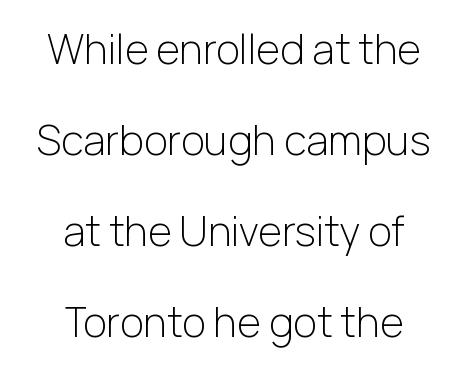
The image shows 41 px light sans-serif type, upright; set centered, loose line spacing (2.22x), normal letter spacing, not underlined; low stroke contrast and a medium x-height.
